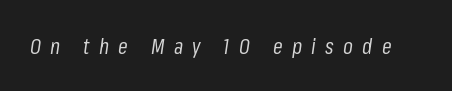
The image shows 22 px text type, italic (leaning right); set unusually wide letter spacing (+0.42 em), not underlined.
